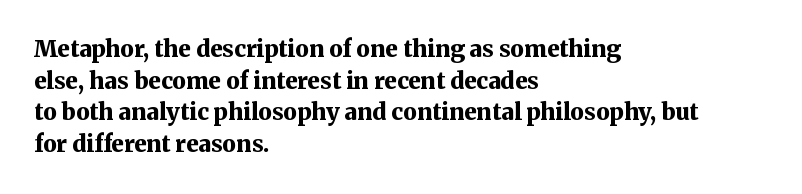
The lines are quadded left. Regular leading. Nothing unusual about the tracking: characters are spaced as the font intends. The font is running at its bold setting. Tall strokes in this sample are plumb rather than angled.
